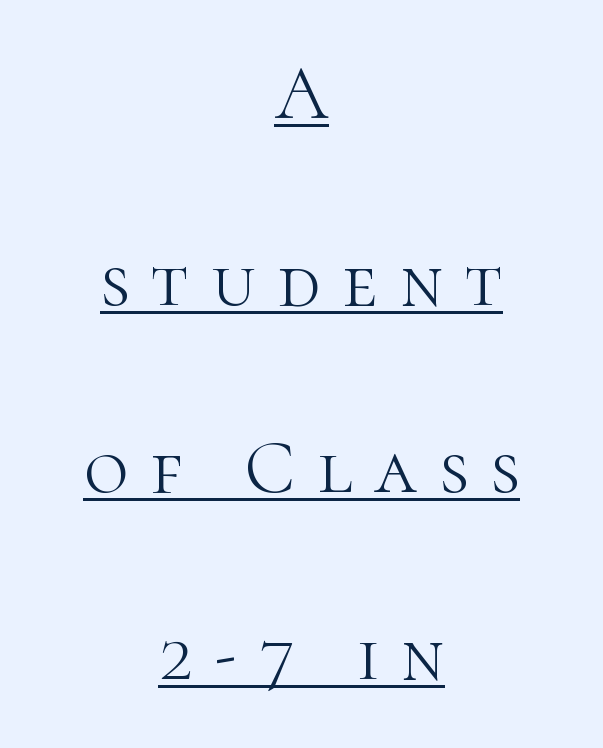
Compared with typical paragraphs, the rows here are farther apart. This is serif lettering, the kind often seen in printed books. Glance below the letters and you will spot a drawn line. In terms of letterspacing, this is a distinctly airy, spread setting.
